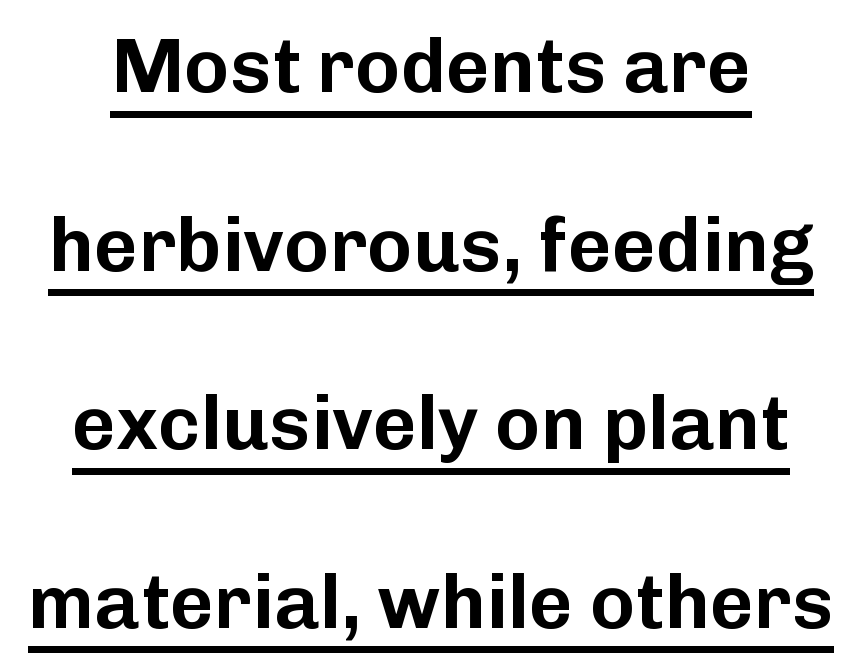
Does a line run under the words? Yes, clearly. Posture: vertical. The rendering uses a large line-height, opening up the rows. The tracking reads as untouched default to a designer's eye. The face used here is proportionally spaced, like ordinary book or web type. The type family on display is of the sans-serif kind.
